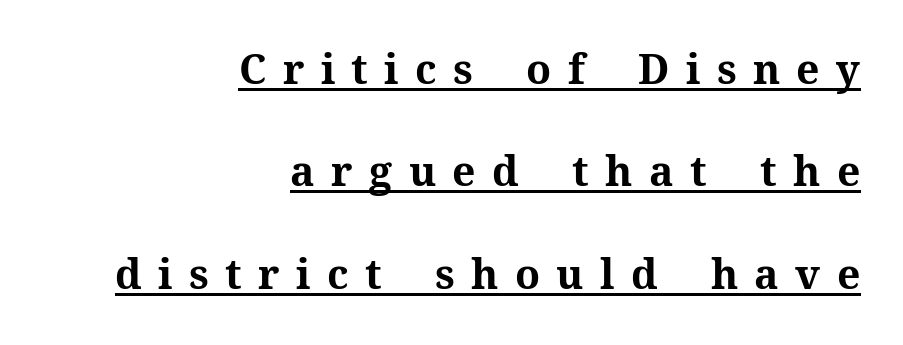
Leftover space on each line is placed entirely before the opening word. Somebody hit Ctrl+U on this one — the words are underlined. Each glyph is drawn with heavy, bold strokes. Each letter's strokes conclude with small projecting serifs. Widely set lines give the paragraph a tall, airy silhouette. If you drew a line through each stem, it would be perfectly vertical.
